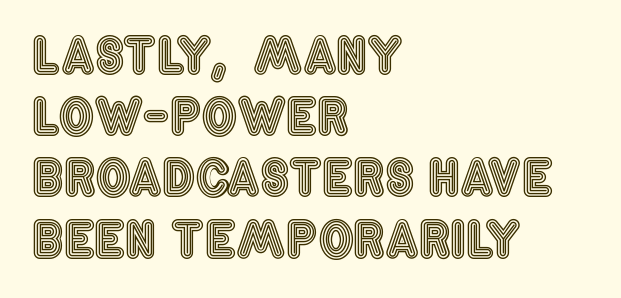
The image shows 49 px condensed type, upright; set left-aligned, normal line spacing (1.25x), normal letter spacing, not underlined; a large x-height.
